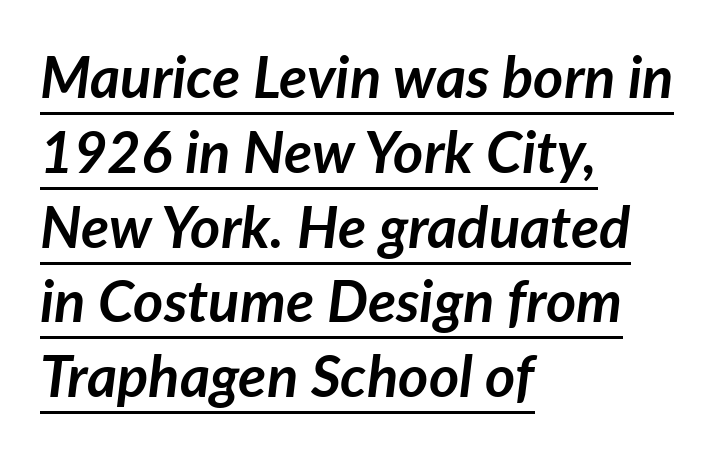
Q: Is the text bold? A: Yes.
Q: Is the text italic (slanted)? A: Yes, it leans right by about 7 degrees.
Q: Is the text underlined? A: Yes.
Q: How is the paragraph aligned? A: Left-aligned.
Q: Is the spacing between letters normal or unusually wide? A: Normal.
Q: Is the spacing between lines tight, normal or loose? A: Normal.
Q: Width (condensed, normal, or wide)? A: Normal.
Q: Stroke contrast? A: Low.
Q: x-height? A: Medium.
Q: Monospaced? A: No.
